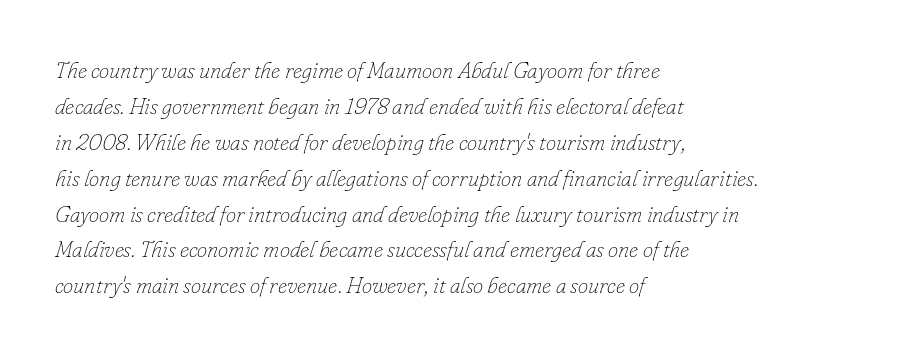
In terms of letterspacing, this is plain default setting. Decoration check: the copy has no underline. Nothing heavy about these letters — not bold at all. Regular leading. Leftover space on each line is placed entirely after the last word.
